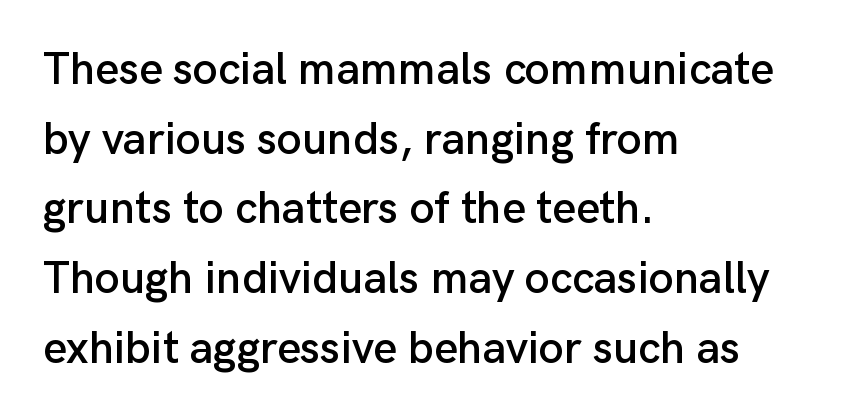
This sample has the flowing, uneven cadence of proportional lettering. Typographically, this falls in the sans-serif category. Regular leading. The axis of the letterforms is exactly vertical. The text block is weighted toward the left margin, trailing off unevenly rightward. A typesetter would call this zero additional tracking.
